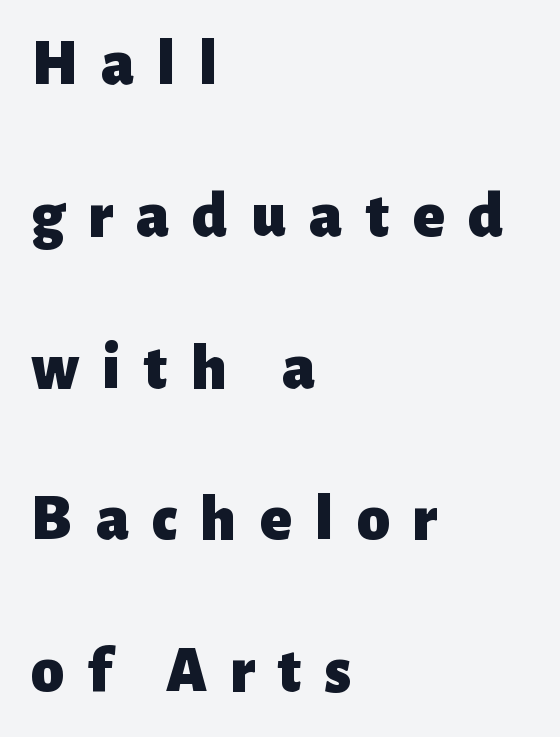
The image shows 66 px heavy sans-serif type, upright; set left-aligned, loose line spacing (2.3x), unusually wide letter spacing (+0.35 em), not underlined; low stroke contrast and a medium x-height.
